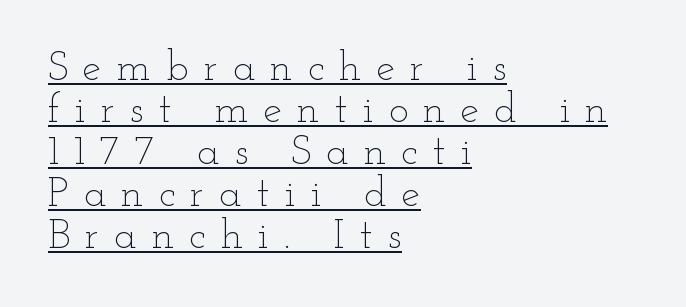
The image shows 42 px thin, wide type, upright; set left-aligned, tight line spacing (1.0x), unusually wide letter spacing (+0.36 em), underlined; low stroke contrast and a small x-height.
